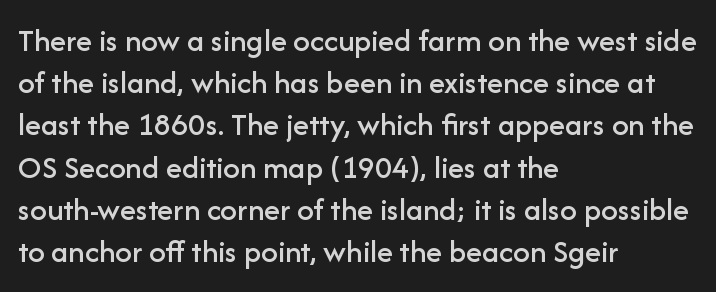
Q: Is the text italic (slanted)? A: No, it is upright.
Q: Is the typeface a serif or a sans-serif typeface? A: Sans-serif.
Q: Is the text underlined? A: No.
Q: How is the paragraph aligned? A: Left-aligned.
Q: Is the spacing between letters normal or unusually wide? A: Normal.
Q: Is the spacing between lines tight, normal or loose? A: Normal.
Q: Width (condensed, normal, or wide)? A: Normal.
Q: Stroke contrast? A: Low.
Q: x-height? A: Medium.
Q: Monospaced? A: No.
